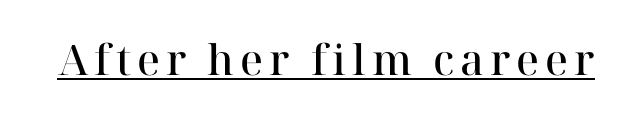
{"serif": "yes", "italic": "no", "bold": "semi", "weight": "semibold", "width": "normal", "stroke_contrast": "high", "x_height": "medium", "monospaced": "no", "underline": "yes", "glyph_px": 42}
